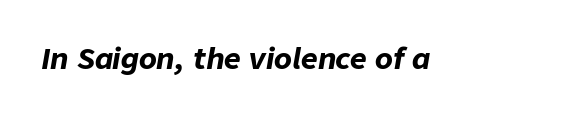
Q: Is the text bold? A: Yes.
Q: Is the text italic (slanted)? A: Yes, it leans right by about 9 degrees.
Q: Is the text underlined? A: No.
Q: Is the spacing between letters normal or unusually wide? A: Normal.
Q: Width (condensed, normal, or wide)? A: Normal.
Q: Stroke contrast? A: Low.
Q: x-height? A: Medium.
Q: Monospaced? A: No.
